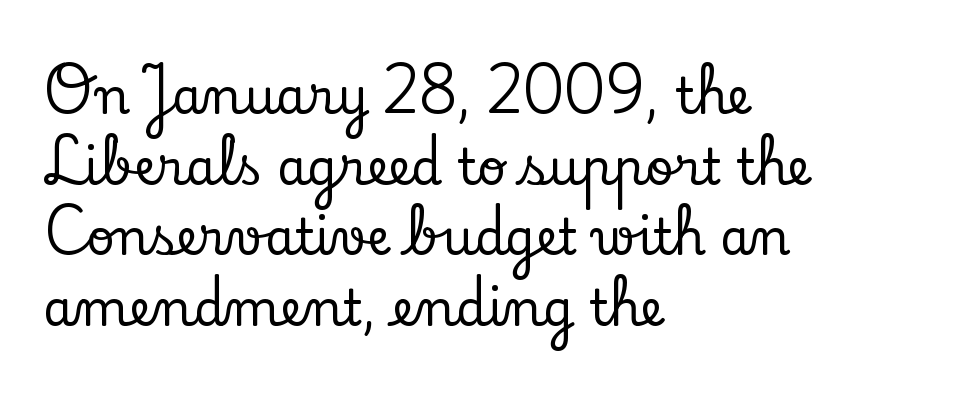
Varying glyph widths throughout — classic text-font behaviour. Designer's note — italics off, roman on. Check the space under the baseline: it is left empty. Evenly set lines give the paragraph a standard silhouette.
